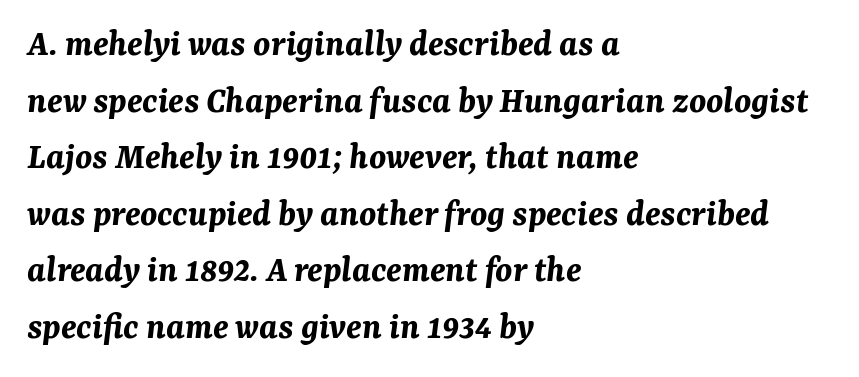
Each letter keeps its own natural width here, so spacing adapts to shape. Whoever set this chose a conventional vertical rhythm. Posture: slanted. This sample uses plain, unmodified letter spacing. The sample has been set heavy, in full bold.
